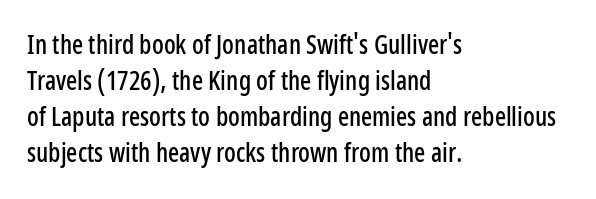
{"italic": "no", "underline": "no", "align": "left", "line_spacing": "normal", "line_spacing_ratio": 1.39, "letter_spacing": "normal", "letter_spacing_em": 0.0, "glyph_px": 26}
